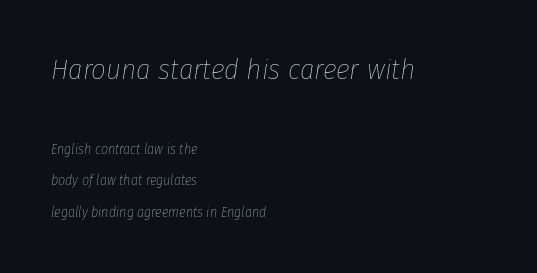
The zone under the glyphs is completely vacant. The rendering uses natural spacing where letterforms have individual widths. Honestly, the letter spacing is just normal — you wouldn't notice it. The passage shown is not bold in any degree.
